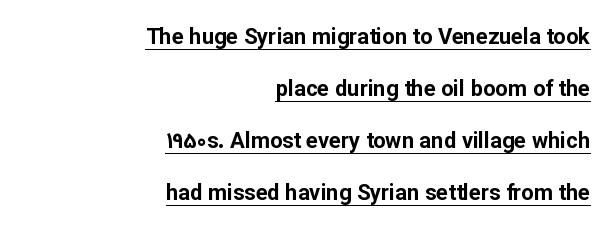
{"italic": "no", "bold": "yes", "underline": "yes", "align": "right", "line_spacing": "loose", "line_spacing_ratio": 2.37, "letter_spacing": "normal", "letter_spacing_em": 0.0, "glyph_px": 22}
